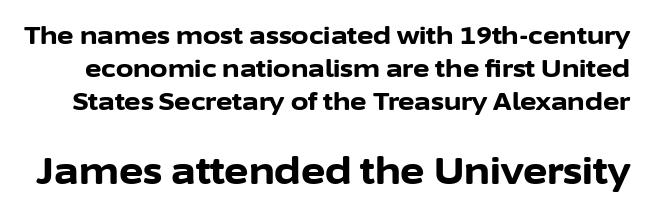
The image shows 37 px bold sans-serif type, upright; set normal line spacing (1.33x), normal letter spacing, not underlined; the second (bottom) block is 1.48x larger; low stroke contrast and a medium x-height.
